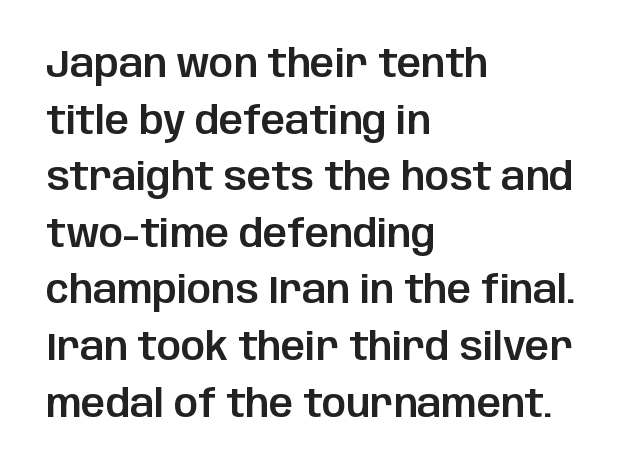
{"serif": "no", "italic": "no", "width": "normal", "stroke_contrast": "low", "x_height": "large", "monospaced": "no", "underline": "no", "align": "left", "line_spacing": "normal", "line_spacing_ratio": 1.49, "letter_spacing": "normal", "letter_spacing_em": 0.0, "glyph_px": 38}
